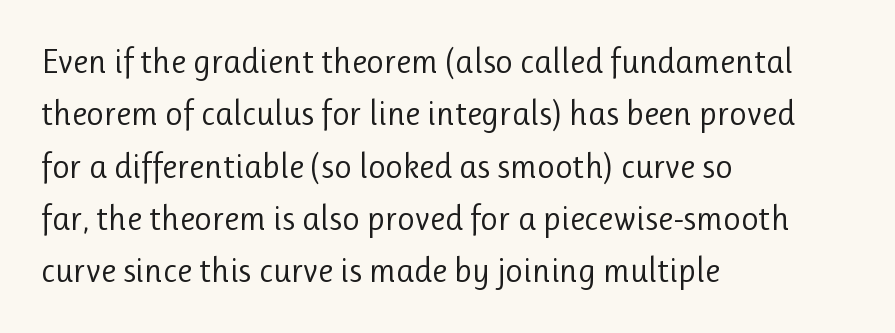
The image shows 34 px regular-weight sans-serif type, upright; set left-aligned, normal line spacing (1.54x), normal letter spacing, not underlined; low stroke contrast and a medium x-height.
